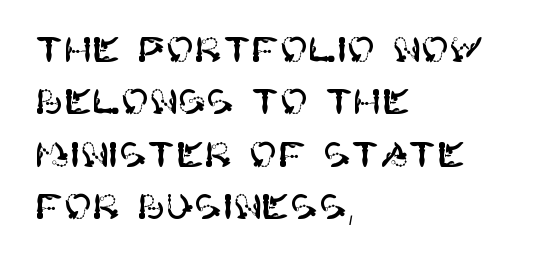
{"serif": "no", "italic": "no", "width": "normal", "stroke_contrast": "high", "x_height": "large", "underline": "no", "align": "left", "line_spacing": "normal", "line_spacing_ratio": 1.54, "letter_spacing": "normal", "letter_spacing_em": 0.0, "glyph_px": 34}
